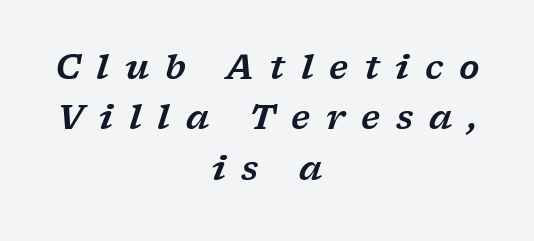
Summary of vertical rhythm: regular, with standard interline spacing. These lines are rendered in a variable-pitch font. Each row of text sits above clean, open space. Does the copy run flush right? No — it is centered line by line.
